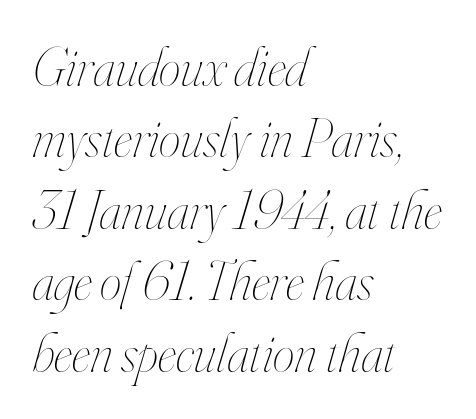
{"italic": "yes", "lean": "right", "slant_degrees": 16, "bold": "no", "weight": "thin", "width": "condensed", "stroke_contrast": "high", "x_height": "small", "monospaced": "no", "underline": "no", "align": "left", "line_spacing": "normal", "line_spacing_ratio": 1.3, "letter_spacing": "normal", "letter_spacing_em": 0.0, "glyph_px": 55}
